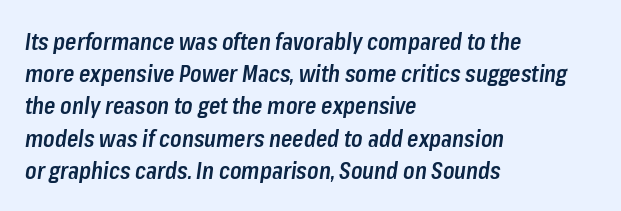
Q: Is the text bold? A: Semi-bold.
Q: Is the text italic (slanted)? A: Yes, it leans right by about 8 degrees.
Q: Is the text underlined? A: No.
Q: How is the paragraph aligned? A: Left-aligned.
Q: Is the spacing between letters normal or unusually wide? A: Normal.
Q: Is the spacing between lines tight, normal or loose? A: Normal.
